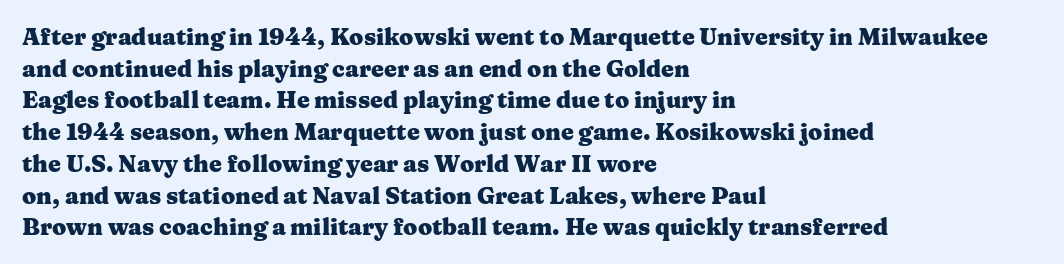
{"italic": "no", "bold": "yes", "underline": "no", "align": "left", "line_spacing": "normal", "line_spacing_ratio": 1.38, "letter_spacing": "normal", "letter_spacing_em": 0.0, "glyph_px": 23}
